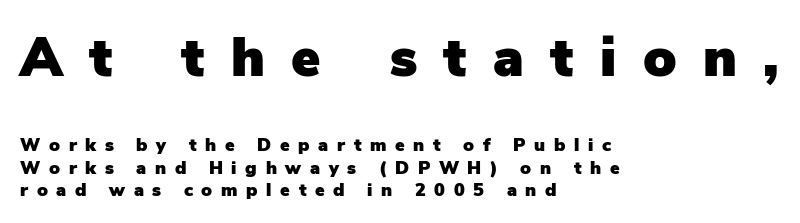
{"serif": "no", "italic": "no", "width": "normal", "stroke_contrast": "low", "x_height": "medium", "monospaced": "no", "underline": "no", "align": "left", "line_spacing_ratio": 1.24, "letter_spacing": "wide", "letter_spacing_em": 0.48, "larger_block": "first", "size_ratio": 3.06, "glyph_px": 55}
